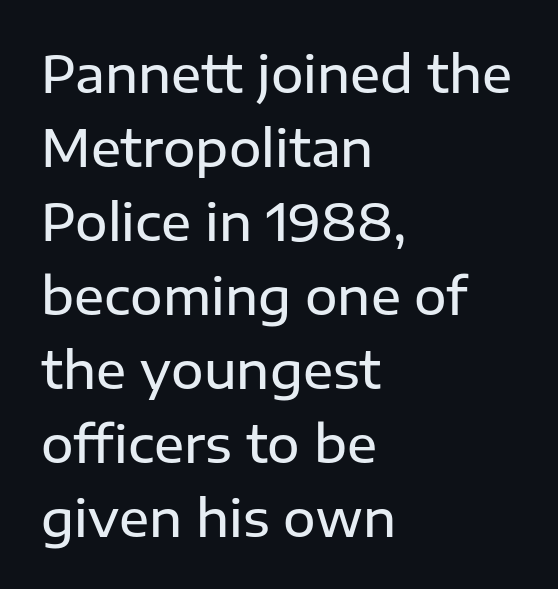
Are there feet on the stems? There aren't — it's a sans. Typographic density is moderately raised because the face is semibold. Is this a fixed-width face? No — the glyphs have proportional, varying widths. The passage is arranged the way most books set body copy — flush left. The gaps between neighbouring characters are ordinary and unremarkable. Do the letters lean? They stand straight.
